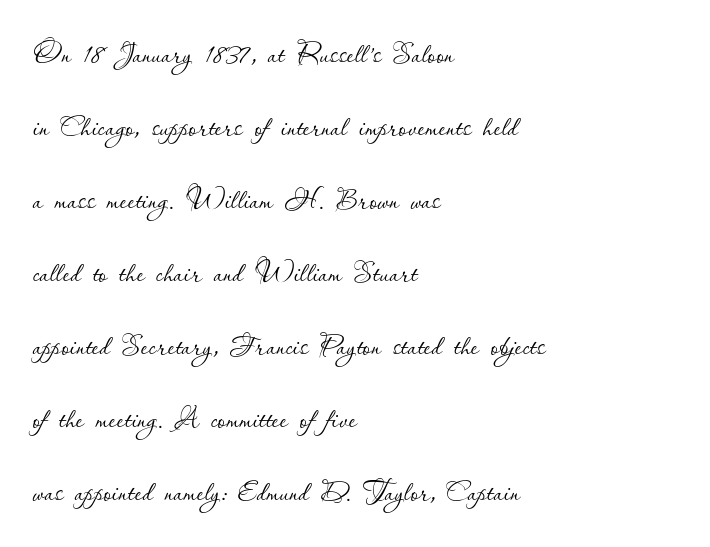
The gap between lines stays unmarked. Caption: standard tracking, unaltered. This sample trades compactness for vertical openness between lines.
